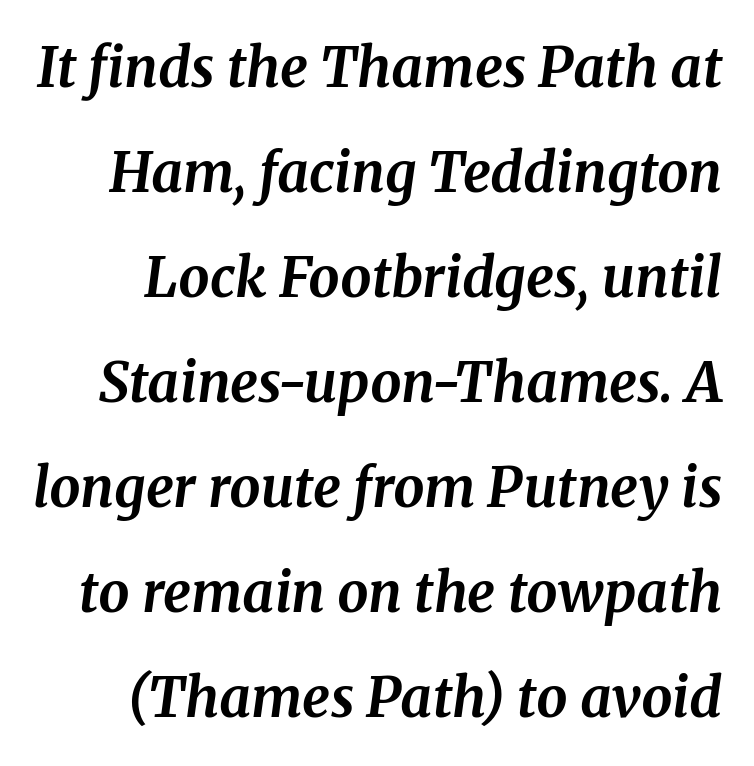
The block of text is sparse from top to bottom, with ample space between rows. The passage shown is typeset with a serif family. The foot of each line stays bare and open. Here the glyphs are tracked normally, forming tight word shapes. The passage shown is emphatically bold. Italic? Definitely — the glyphs are oblique.
